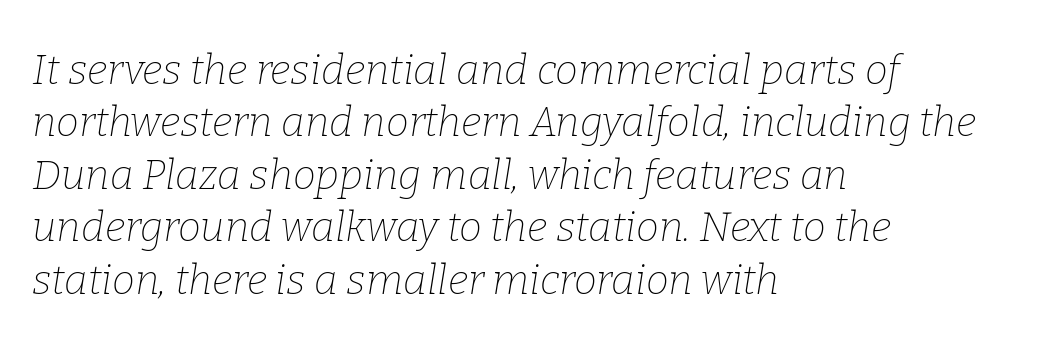
The image shows 41 px thin serif type, italic (leaning right); set left-aligned, normal line spacing (1.28x), normal letter spacing, not underlined; low stroke contrast and a medium x-height.
